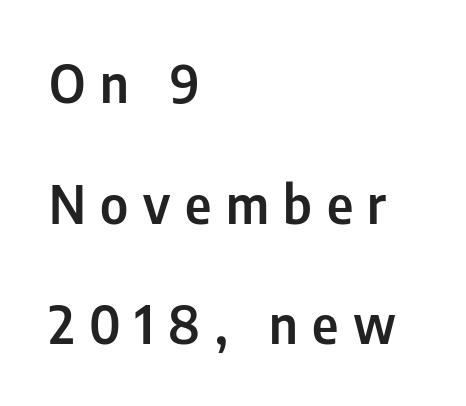
Q: Is the text italic (slanted)? A: No, it is upright.
Q: Is the typeface a serif or a sans-serif typeface? A: Sans-serif.
Q: Is the text underlined? A: No.
Q: How is the paragraph aligned? A: Left-aligned.
Q: Is the spacing between letters normal or unusually wide? A: Unusually wide.
Q: Is the spacing between lines tight, normal or loose? A: Loose.
Q: Width (condensed, normal, or wide)? A: Condensed.
Q: Stroke contrast? A: Low.
Q: x-height? A: Medium.
Q: Monospaced? A: No.
